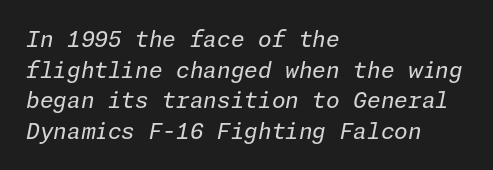
{"italic": "yes", "lean": "right", "slant_degrees": 11, "bold": "no", "underline": "no", "align": "left", "line_spacing": "normal", "line_spacing_ratio": 1.39, "letter_spacing": "normal", "letter_spacing_em": 0.0, "glyph_px": 22}
